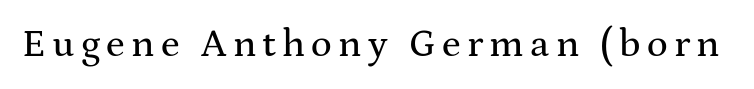
{"serif": "yes", "italic": "no", "width": "wide", "stroke_contrast": "medium", "x_height": "medium", "monospaced": "no", "underline": "no", "glyph_px": 39}
